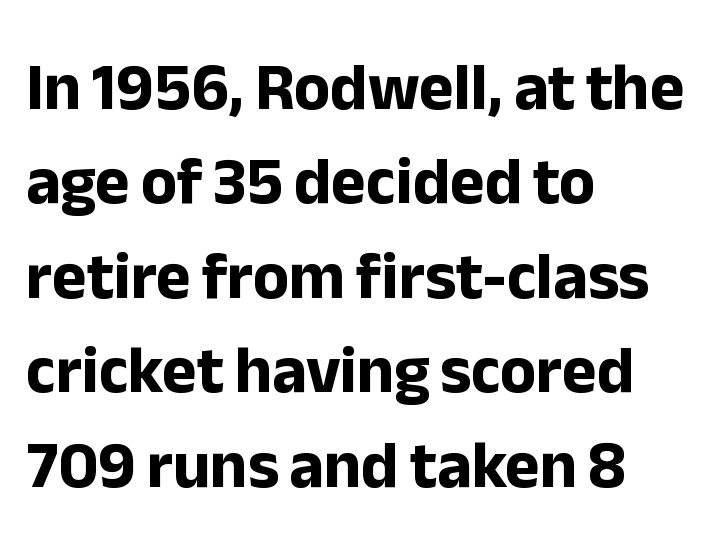
The text was rendered using a sans face with plain stroke endings. Check the space under the baseline: it is left empty. Quick note: interline space is typical. The letterforms sit shoulder to shoulder at normal distance. Italic: no, the glyphs are upright roman. A dark, heavy texture on the line: the type is bold.
